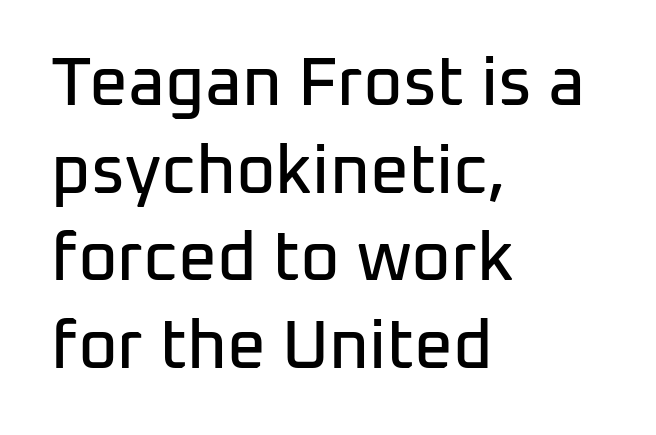
The image shows 68 px sans-serif type, upright; set left-aligned, normal line spacing (1.29x), normal letter spacing, not underlined; low stroke contrast and a medium x-height.
